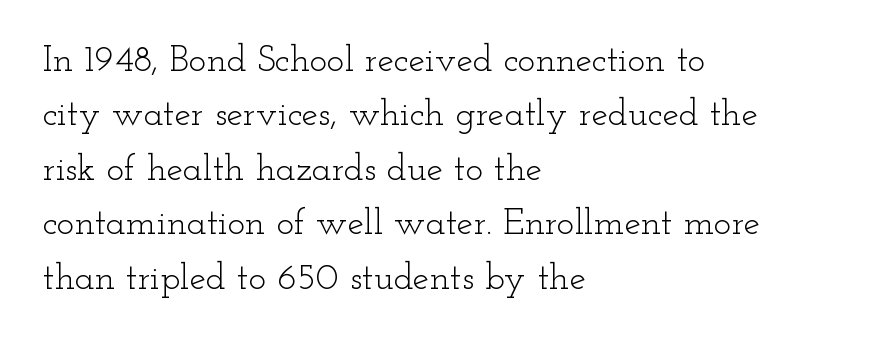
The image shows 37 px light, wide serif type, upright; set left-aligned, normal line spacing (1.47x), normal letter spacing, not underlined; low stroke contrast and a small x-height.
